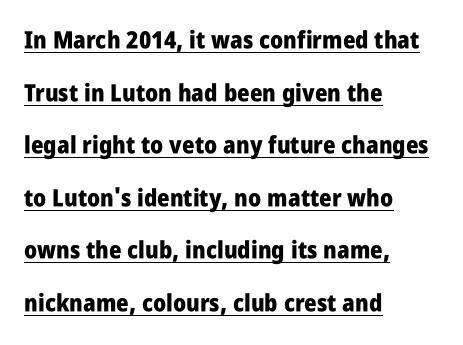
Q: Is the text bold? A: Yes.
Q: Is the text italic (slanted)? A: No, it is upright.
Q: Is the text underlined? A: Yes.
Q: How is the paragraph aligned? A: Left-aligned.
Q: Is the spacing between letters normal or unusually wide? A: Normal.
Q: Is the spacing between lines tight, normal or loose? A: Loose.
